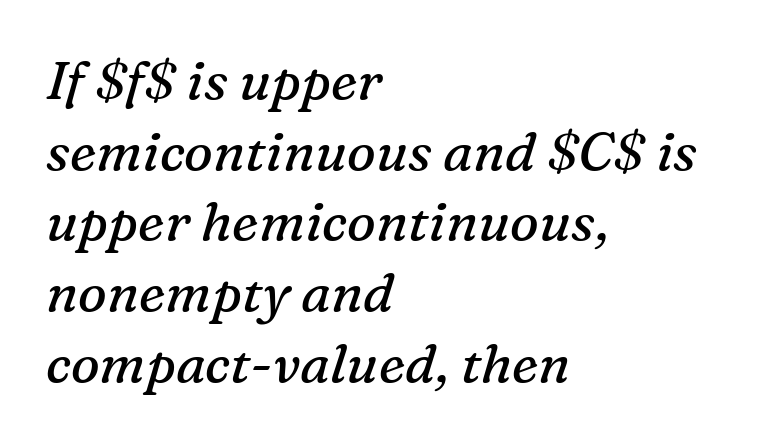
The letters are slanted; this is an italic face. Is this a fixed-width face? No — the glyphs have proportional, varying widths. The gap between lines stays unmarked. In terms of letterform style, serifs are clearly present. Is the block centered? No — it sits flush against the left margin. The line-height multiplier appears to be the usual default.
